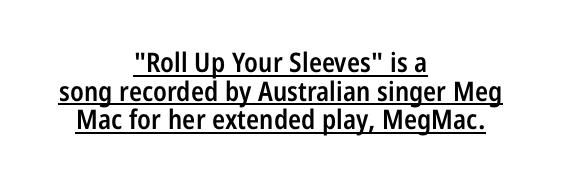
Q: Is the text bold? A: Semi-bold.
Q: Is the text italic (slanted)? A: No, it is upright.
Q: Is the text underlined? A: Yes.
Q: How is the paragraph aligned? A: Centered.
Q: Is the spacing between letters normal or unusually wide? A: Normal.
Q: Is the spacing between lines tight, normal or loose? A: Tight.
